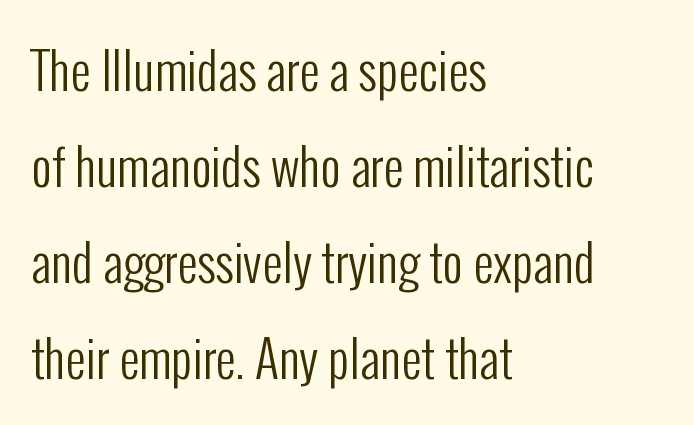
The lettering holds an erect, upright posture throughout. You could not count columns in this text — the font is proportionally spaced. This reads as an unemphasized weight, regular at the heaviest. There is no visible air inserted between adjacent glyphs.
